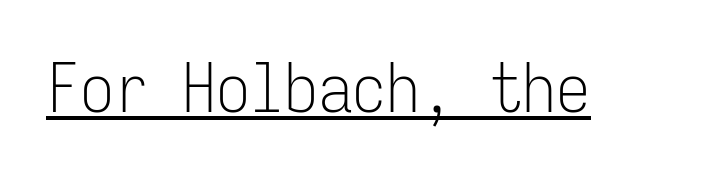
{"serif": "no", "italic": "no", "bold": "no", "weight": "light", "width": "condensed", "stroke_contrast": "low", "x_height": "medium", "monospaced": "yes", "underline": "yes", "letter_spacing": "normal", "letter_spacing_em": 0.0, "glyph_px": 68}
